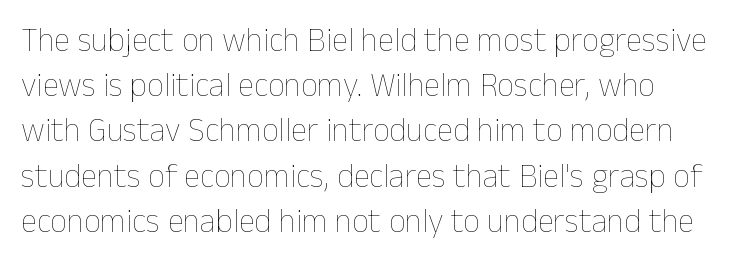
You could not count columns in this text — the font is proportionally spaced. These glyphs show unthickened strokes, regular width or finer. One glance says typical: line gaps are just what's usual. Is there any slant? The stems are plumb. Quick note: underline off. What stands out about the letter spacing? Nothing — it is the standard amount.
